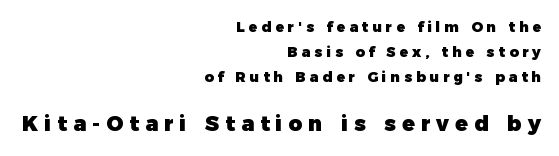
Spacing between characters has been opened up far beyond the box default. Words float on clear page, feet unadorned. Where is the straight margin? On the right. Whoever set this made the second block the dominant, larger element.
